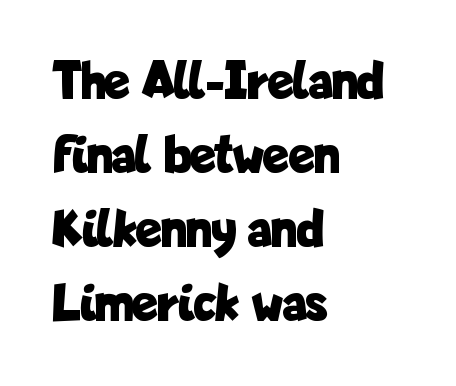
Leftover space on each line is placed entirely after the last word. Each letter's strokes conclude bluntly, with no projecting serifs. Plain, unruled lines of type. Is the letter spacing exaggerated? No — it looks like the ordinary default.
